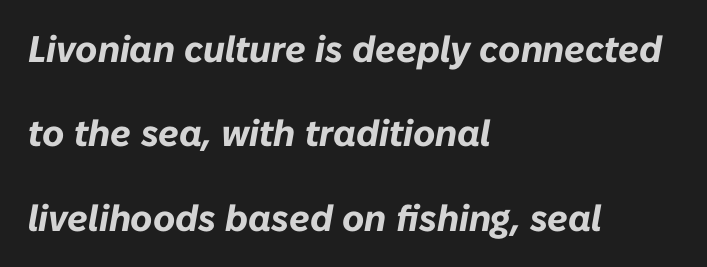
The image shows 37 px bold type, italic (leaning right); set left-aligned, loose line spacing (2.28x), normal letter spacing, not underlined; low stroke contrast and a medium x-height.
